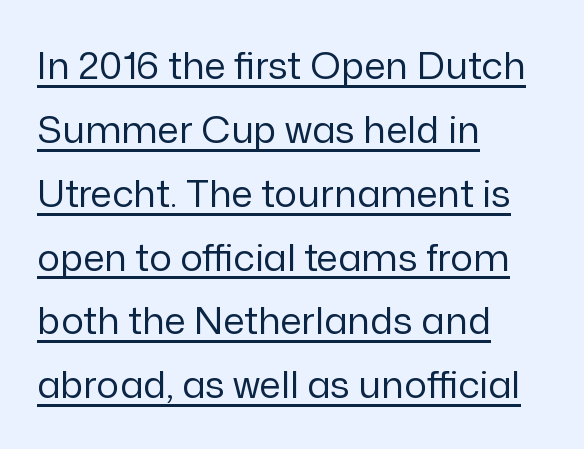
The image shows 38 px regular-weight sans-serif type, upright; set left-aligned, normal line spacing (1.68x), normal letter spacing, underlined; low stroke contrast and a medium x-height.
